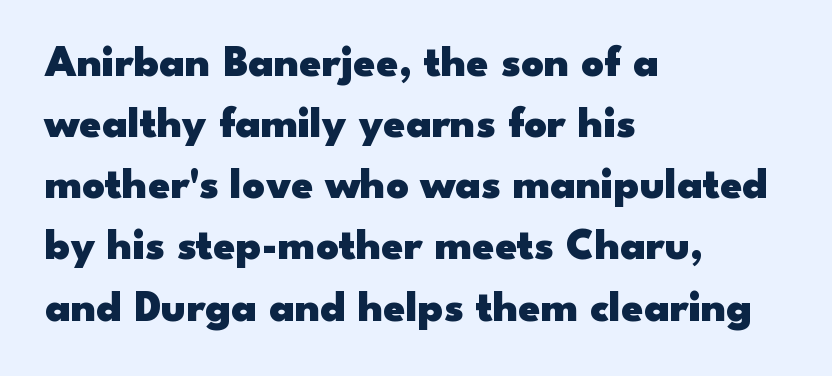
The image shows 44 px heavy, wide sans-serif type, upright; set left-aligned, normal line spacing (1.39x), normal letter spacing, not underlined; low stroke contrast and a small x-height.
